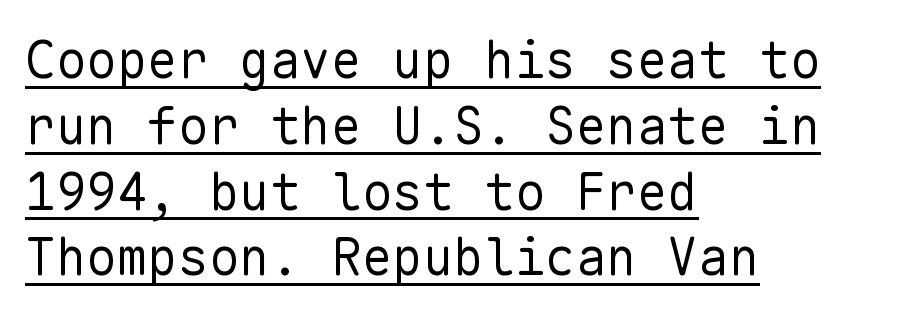
The image shows 51 px regular-weight sans-serif type, upright, monospaced; set left-aligned, normal line spacing (1.29x), normal letter spacing, underlined; low stroke contrast and a medium x-height.
